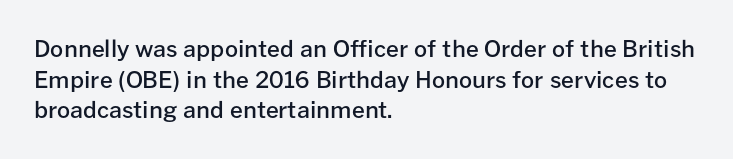
{"italic": "no", "bold": "semi", "underline": "no", "align": "left", "line_spacing": "normal", "line_spacing_ratio": 1.33, "letter_spacing": "normal", "letter_spacing_em": 0.0, "glyph_px": 23}
